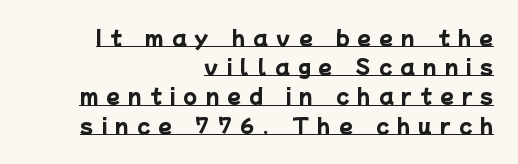
The image shows 20 px bold type; set right-aligned, normal line spacing (1.46x), unusually wide letter spacing (+0.41 em), underlined.
